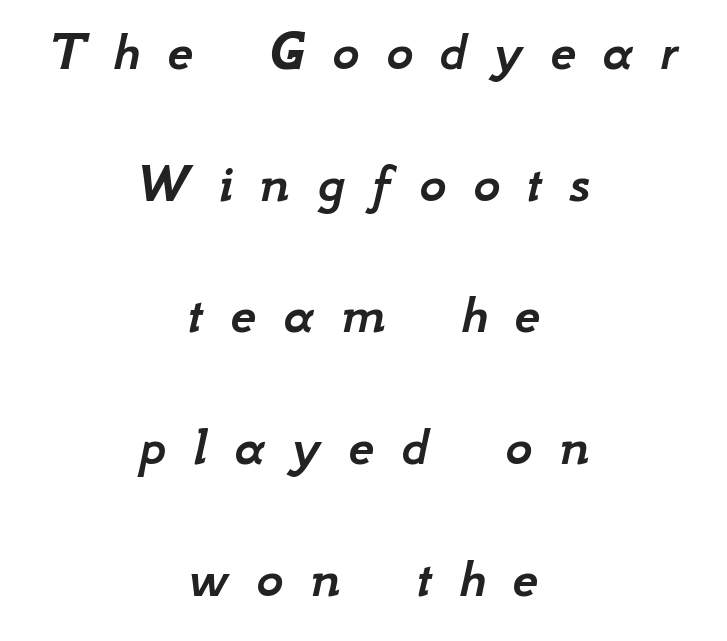
The image shows 58 px text type, italic (leaning right); set centered, loose line spacing (2.27x), unusually wide letter spacing (+0.46 em), not underlined; low stroke contrast and a small x-height.
